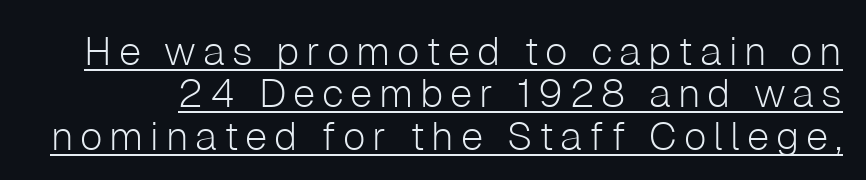
It's the straight-up-and-down kind of type. These lines are rendered in a variable-pitch font. The passage shown is typeset with a sans-serif family. Like a heading marked for emphasis, these lines bear an underscore. The lines are packed closely together with very little leading.
